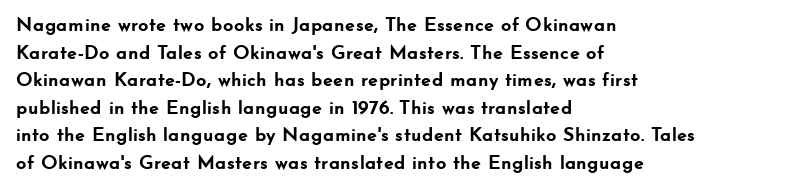
Q: Is the text bold? A: Yes.
Q: Is the text italic (slanted)? A: No, it is upright.
Q: Is the text underlined? A: No.
Q: How is the paragraph aligned? A: Left-aligned.
Q: Is the spacing between letters normal or unusually wide? A: Normal.
Q: Is the spacing between lines tight, normal or loose? A: Normal.
